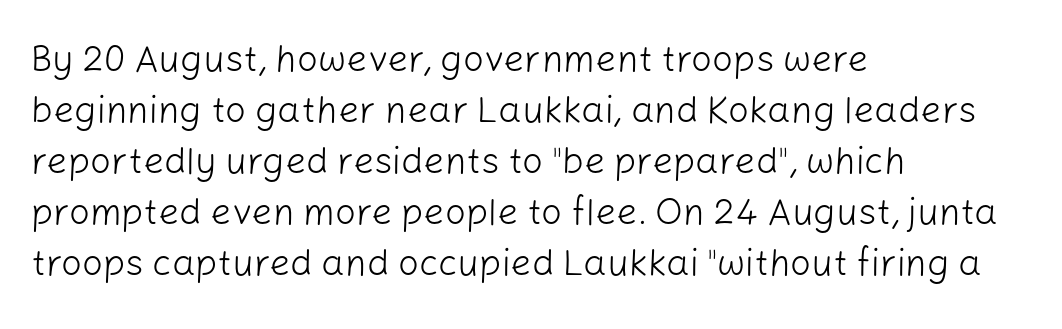
Q: Is the text bold? A: No.
Q: Is the text italic (slanted)? A: No, it is upright.
Q: Is the typeface a serif or a sans-serif typeface? A: Sans-serif.
Q: Is the text underlined? A: No.
Q: How is the paragraph aligned? A: Left-aligned.
Q: Is the spacing between letters normal or unusually wide? A: Normal.
Q: Is the spacing between lines tight, normal or loose? A: Normal.
Q: Width (condensed, normal, or wide)? A: Normal.
Q: Stroke contrast? A: Low.
Q: x-height? A: Medium.
Q: Monospaced? A: No.
